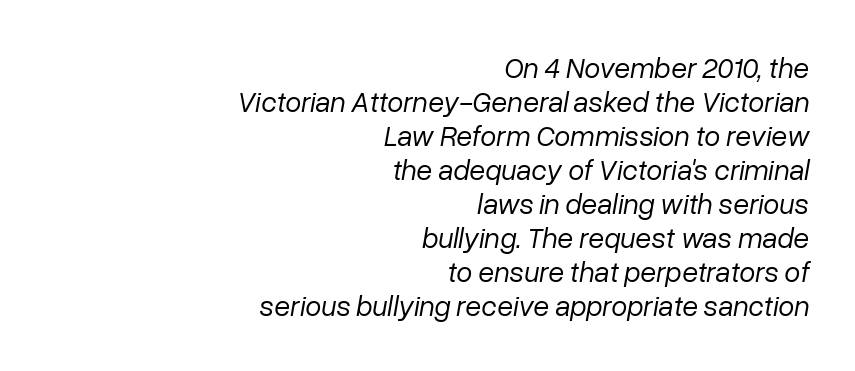
The image shows 29 px regular-weight type, italic (leaning right); set right-aligned, line spacing 1.17x, normal letter spacing, not underlined; low stroke contrast and a medium x-height.
